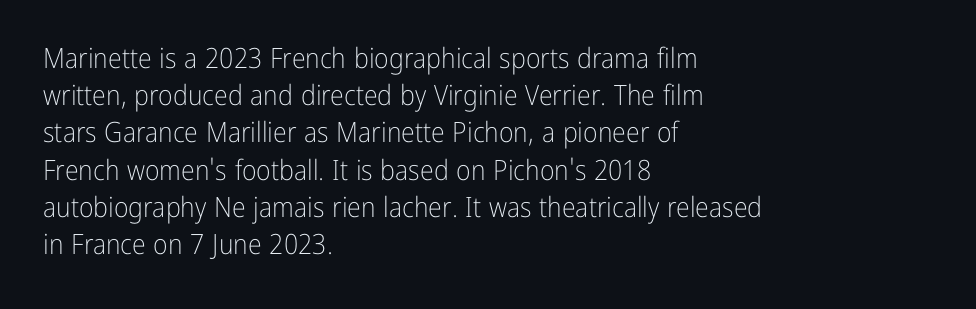
The lettering holds an erect, upright posture throughout. Default kerning and tracking; the words read as compact shapes. No word sits above an underline. Caption: face not bold, strokes unweighted. The leading is moderate, giving the passage an even texture.
